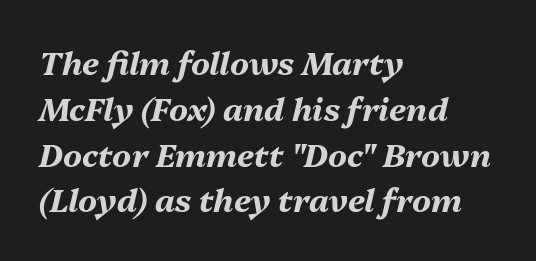
Spacing verdict: proportional, widths tailored to each character. The tracking reads as untouched default to a designer's eye. Underline: absent. You'd pick this weight for a headline — it's a proper bold. Horizontal alignment here is leftward, the default for most running prose.
